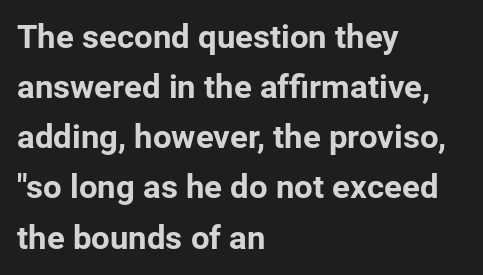
Q: Is the text bold? A: Yes.
Q: Is the text italic (slanted)? A: No, it is upright.
Q: Is the typeface a serif or a sans-serif typeface? A: Sans-serif.
Q: Is the text underlined? A: No.
Q: How is the paragraph aligned? A: Left-aligned.
Q: Is the spacing between letters normal or unusually wide? A: Normal.
Q: Is the spacing between lines tight, normal or loose? A: Normal.
Q: Width (condensed, normal, or wide)? A: Normal.
Q: Stroke contrast? A: Low.
Q: x-height? A: Medium.
Q: Monospaced? A: No.
